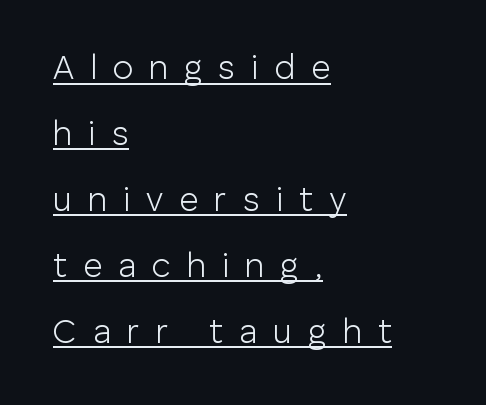
No extra ink here — the face is not bold. The face used here is a sans, in the tradition of grotesques and geometrics. The block of text is sparse from top to bottom, with ample space between rows. Alignment: flush left.
